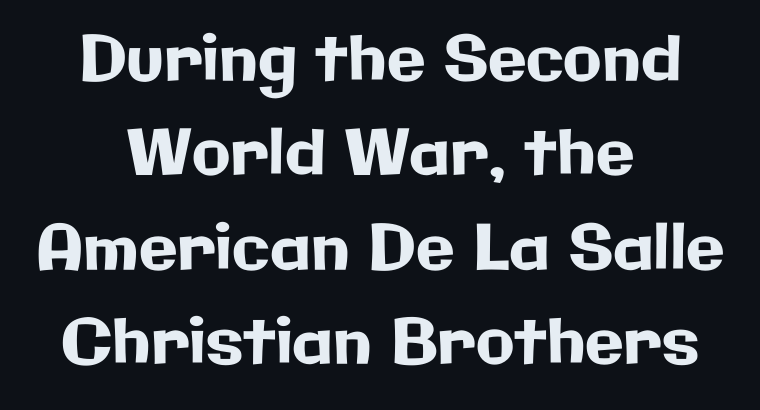
Q: Is the text italic (slanted)? A: No, it is upright.
Q: Is the typeface a serif or a sans-serif typeface? A: Sans-serif.
Q: Is the text underlined? A: No.
Q: How is the paragraph aligned? A: Centered.
Q: Is the spacing between letters normal or unusually wide? A: Normal.
Q: Is the spacing between lines tight, normal or loose? A: Normal.
Q: Width (condensed, normal, or wide)? A: Normal.
Q: Stroke contrast? A: Low.
Q: x-height? A: Medium.
Q: Monospaced? A: No.
